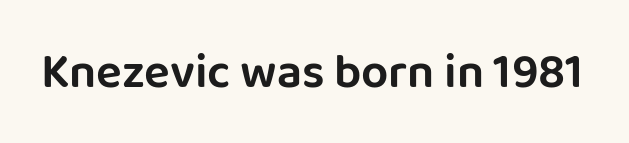
{"serif": "no", "italic": "no", "width": "normal", "stroke_contrast": "low", "x_height": "large", "monospaced": "no", "underline": "no", "letter_spacing": "normal", "letter_spacing_em": 0.0, "glyph_px": 48}
